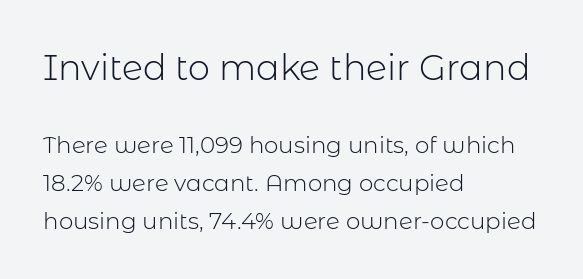
The image shows 35 px light sans-serif type, upright; set left-aligned, normal line spacing (1.66x), normal letter spacing, not underlined; the first (top) block is 1.52x larger; low stroke contrast and a medium x-height.
